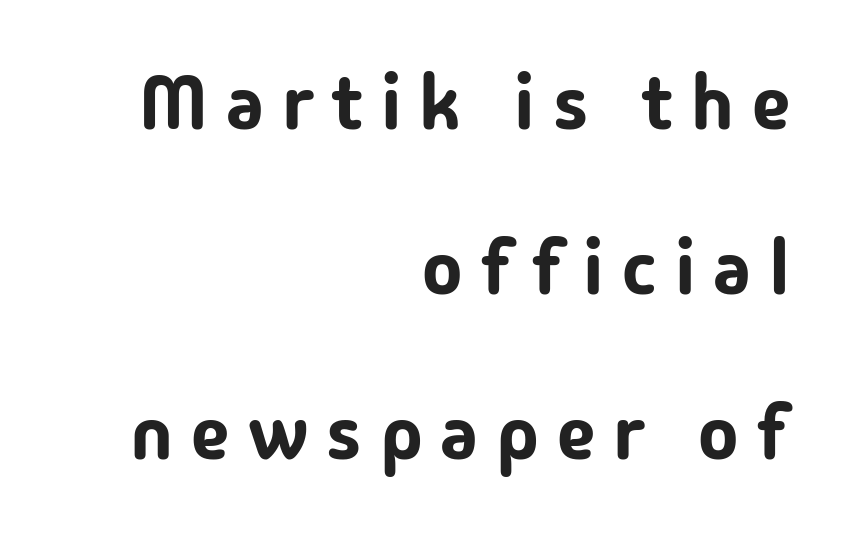
Q: Is the text italic (slanted)? A: No, it is upright.
Q: Is the typeface a serif or a sans-serif typeface? A: Sans-serif.
Q: Is the text underlined? A: No.
Q: How is the paragraph aligned? A: Right-aligned.
Q: Is the spacing between letters normal or unusually wide? A: Unusually wide.
Q: Is the spacing between lines tight, normal or loose? A: Loose.
Q: Width (condensed, normal, or wide)? A: Normal.
Q: Stroke contrast? A: Low.
Q: x-height? A: Medium.
Q: Monospaced? A: No.
